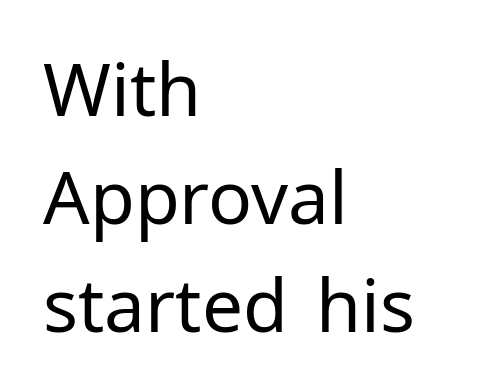
Q: Is the text bold? A: No.
Q: Is the text italic (slanted)? A: No, it is upright.
Q: Is the typeface a serif or a sans-serif typeface? A: Sans-serif.
Q: Is the text underlined? A: No.
Q: How is the paragraph aligned? A: Left-aligned.
Q: Is the spacing between letters normal or unusually wide? A: Normal.
Q: Is the spacing between lines tight, normal or loose? A: Normal.
Q: Width (condensed, normal, or wide)? A: Normal.
Q: Stroke contrast? A: Low.
Q: x-height? A: Medium.
Q: Monospaced? A: No.
